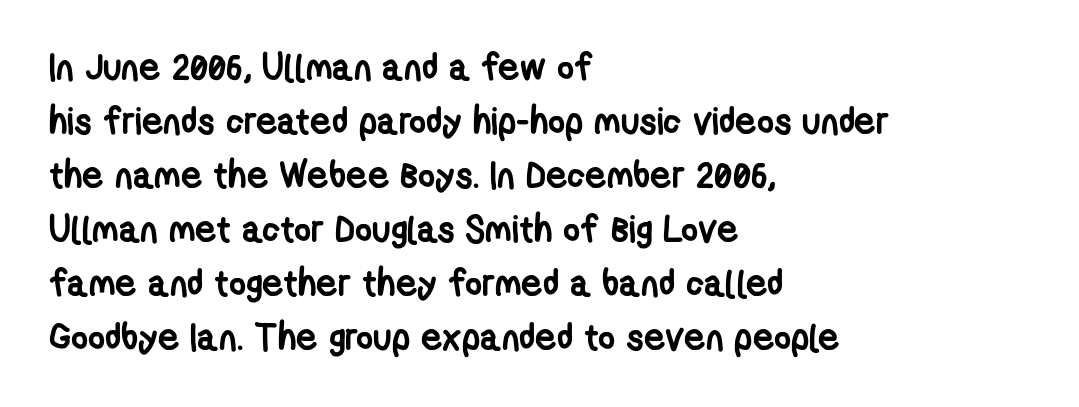
Q: Is the text bold? A: Yes.
Q: Is the typeface a serif or a sans-serif typeface? A: Sans-serif.
Q: Is the text underlined? A: No.
Q: How is the paragraph aligned? A: Left-aligned.
Q: Is the spacing between letters normal or unusually wide? A: Normal.
Q: Is the spacing between lines tight, normal or loose? A: Normal.
Q: Width (condensed, normal, or wide)? A: Condensed.
Q: Stroke contrast? A: Low.
Q: x-height? A: Medium.
Q: Monospaced? A: No.
